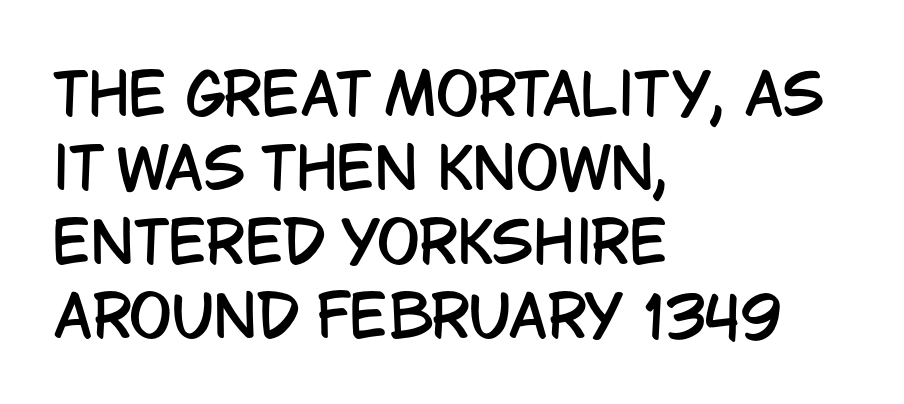
Proportional: the letters do not fall into vertical columns. Serif or sans? Sans — the stroke terminals are bare. Is there any slant? The stems are plumb. Horizontal alignment here is leftward, the default for most running prose. Glance below the letters and you will spot only blank space.
